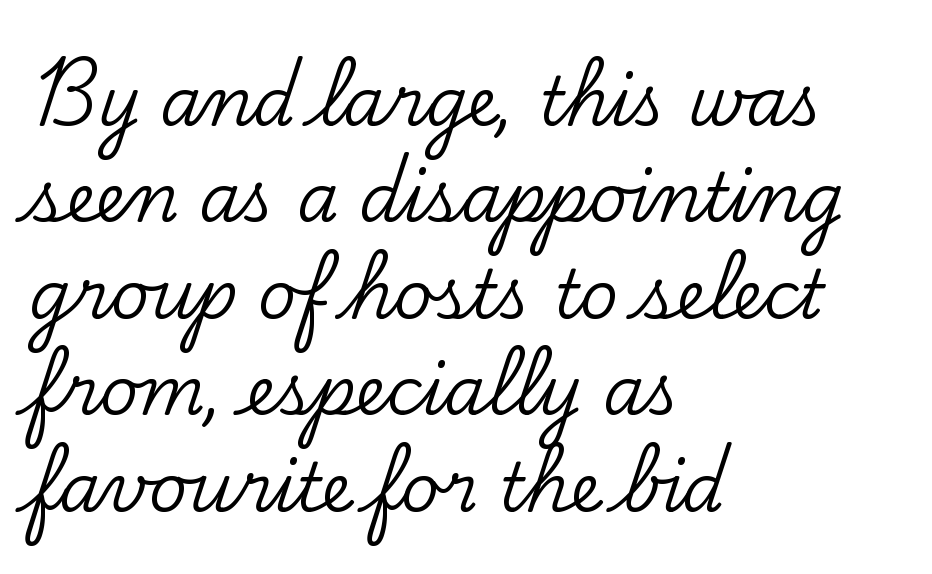
Q: Is the text italic (slanted)? A: Yes.
Q: Is the typeface a serif or a sans-serif typeface? A: Serif.
Q: Is the text underlined? A: No.
Q: How is the paragraph aligned? A: Left-aligned.
Q: Is the spacing between letters normal or unusually wide? A: Normal.
Q: Is the spacing between lines tight, normal or loose? A: Normal.
Q: Width (condensed, normal, or wide)? A: Normal.
Q: Stroke contrast? A: Low.
Q: x-height? A: Small.
Q: Monospaced? A: No.
